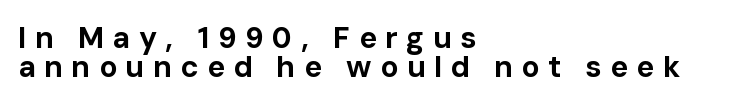
Q: Is the text bold? A: Yes.
Q: Is the text italic (slanted)? A: No, it is upright.
Q: Is the typeface a serif or a sans-serif typeface? A: Sans-serif.
Q: Is the text underlined? A: No.
Q: How is the paragraph aligned? A: Left-aligned.
Q: Is the spacing between letters normal or unusually wide? A: Unusually wide.
Q: Is the spacing between lines tight, normal or loose? A: Tight.
Q: Width (condensed, normal, or wide)? A: Normal.
Q: Stroke contrast? A: Low.
Q: x-height? A: Medium.
Q: Monospaced? A: No.
